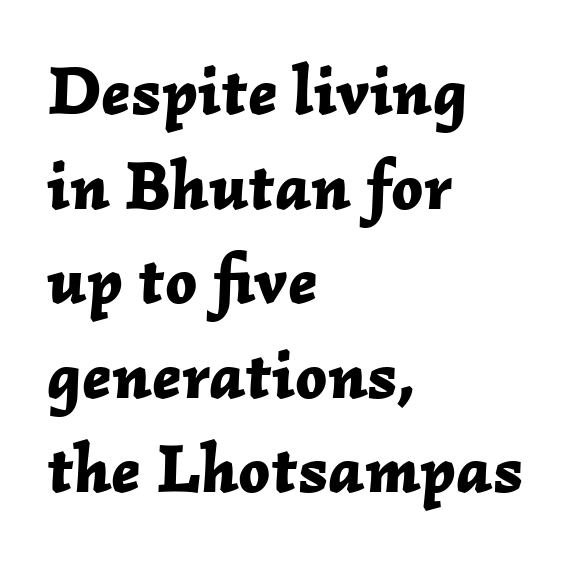
A typesetter would call this proportional, since set widths differ per character. Each glyph is drawn with heavy, bold strokes. Casual observation: everything's shoved over to the left. The space directly below the letters is spotless. Quick note: italic. The passage shown stacks its lines at a standard gap.
